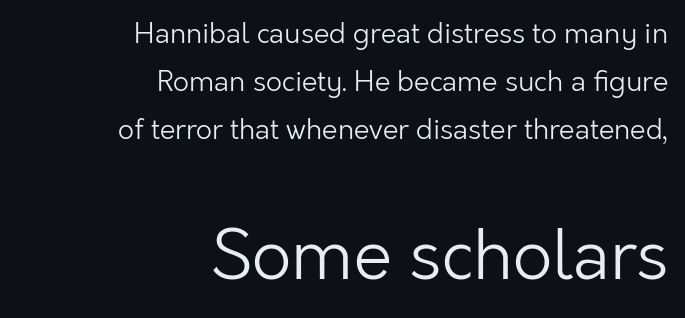
Q: Is the text bold? A: No.
Q: Is the text italic (slanted)? A: No, it is upright.
Q: Is the typeface a serif or a sans-serif typeface? A: Sans-serif.
Q: Is the text underlined? A: No.
Q: How is the paragraph aligned? A: Right-aligned.
Q: Is the spacing between letters normal or unusually wide? A: Normal.
Q: Which block of text is set in a larger size, the first (top) or the second (bottom)? A: The second (bottom) one.
Q: Width (condensed, normal, or wide)? A: Normal.
Q: Stroke contrast? A: Low.
Q: x-height? A: Medium.
Q: Monospaced? A: No.
